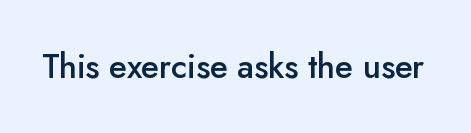
The image shows 33 px semibold sans-serif type, upright; set normal letter spacing, not underlined; low stroke contrast and a small x-height.
